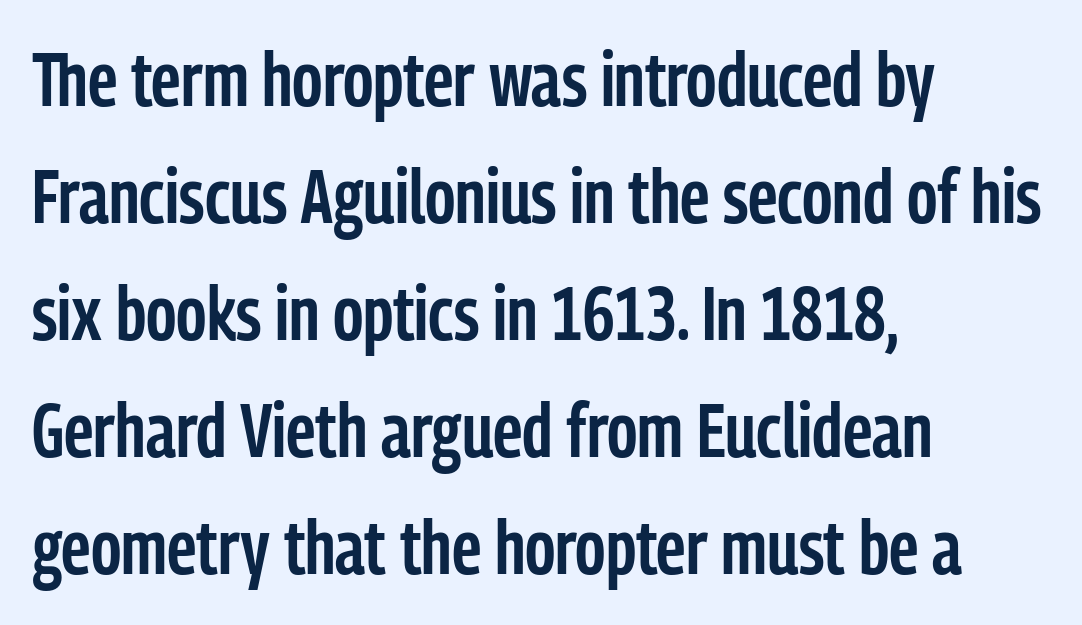
{"serif": "no", "italic": "no", "bold": "semi", "weight": "semibold", "width": "condensed", "stroke_contrast": "low", "x_height": "medium", "monospaced": "no", "underline": "no", "align": "left", "line_spacing": "normal", "line_spacing_ratio": 1.54, "letter_spacing": "normal", "letter_spacing_em": 0.0, "glyph_px": 76}
